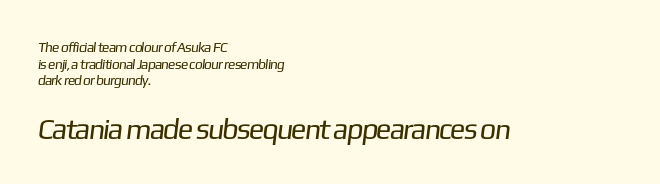
{"serif": "no", "bold": "no", "weight": "regular", "width": "normal", "stroke_contrast": "low", "x_height": "medium", "monospaced": "no", "underline": "no", "align": "left", "line_spacing_ratio": 1.18, "letter_spacing": "normal", "letter_spacing_em": 0.0, "larger_block": "second", "size_ratio": 2.07, "glyph_px": 29}
